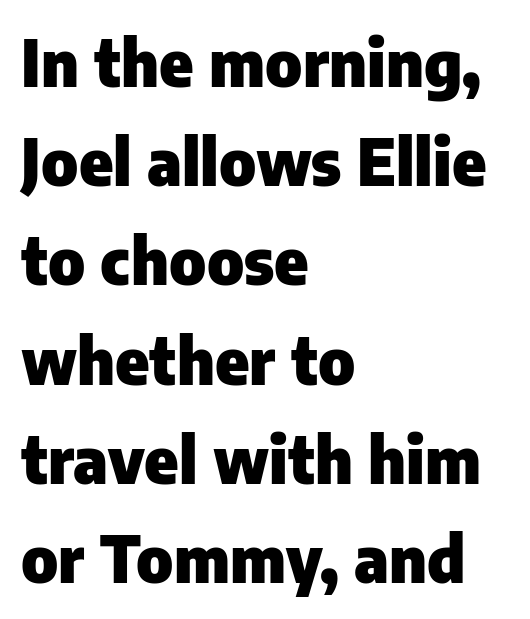
Look at the stroke-to-counter ratio: heavy, a bold. The paragraph shown leans on its left margin. The letters advance in unequal steps, a hallmark of proportional type. The text was rendered using a sans face with plain stroke endings. These lines keep a tight, regular rhythm from letter to letter. The space beneath each line is pristine and unruled.
